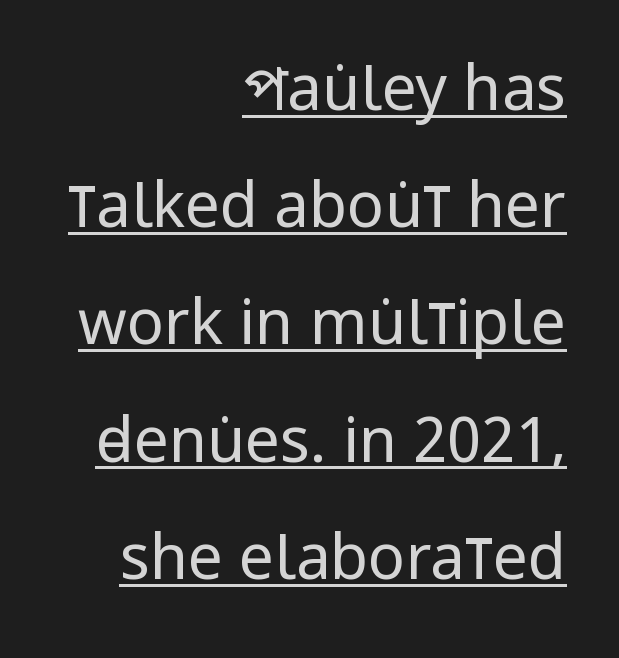
The letters advance in unequal steps, a hallmark of proportional type. Honestly, the letter spacing is just normal — you wouldn't notice it. The axis of the letterforms is exactly vertical. Short and long lines alike share a common ending point at right.
